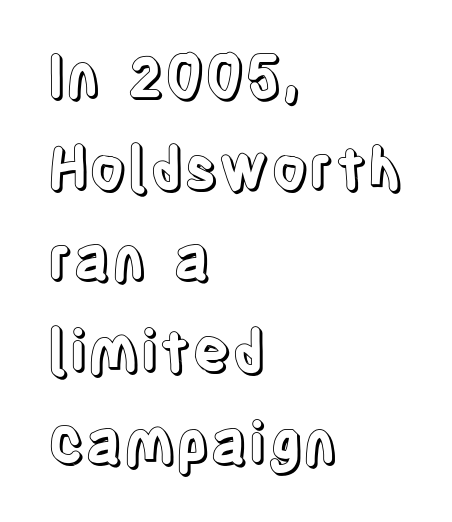
Q: Is the text italic (slanted)? A: No, it is upright.
Q: Is the text underlined? A: No.
Q: How is the paragraph aligned? A: Left-aligned.
Q: Is the spacing between letters normal or unusually wide? A: Normal.
Q: Is the spacing between lines tight, normal or loose? A: Normal.
Q: Width (condensed, normal, or wide)? A: Condensed.
Q: x-height? A: Large.
Q: Monospaced? A: No.
